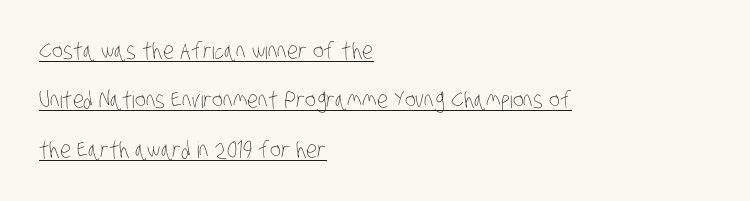
Q: Is the text bold? A: No.
Q: Is the text underlined? A: Yes.
Q: How is the paragraph aligned? A: Left-aligned.
Q: Is the spacing between letters normal or unusually wide? A: Normal.
Q: Is the spacing between lines tight, normal or loose? A: Loose.
